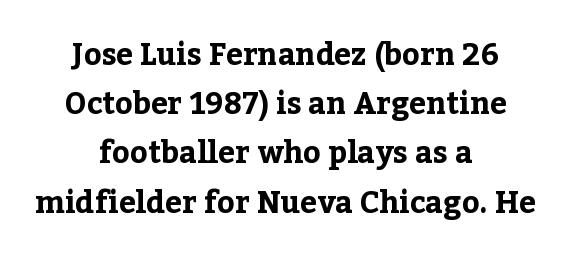
Weight: bold. This is serif lettering, the kind often seen in printed books. Nobody drew a line under any word here. Casual observation: everything's sitting right in the middle. Students, note that the glyphs here touch the page at normal intervals.
